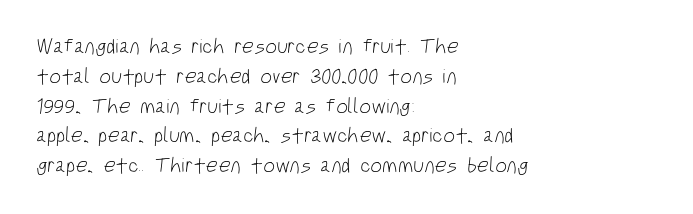
The image shows 21 px text type; set left-aligned, normal line spacing (1.42x), normal letter spacing, not underlined.
